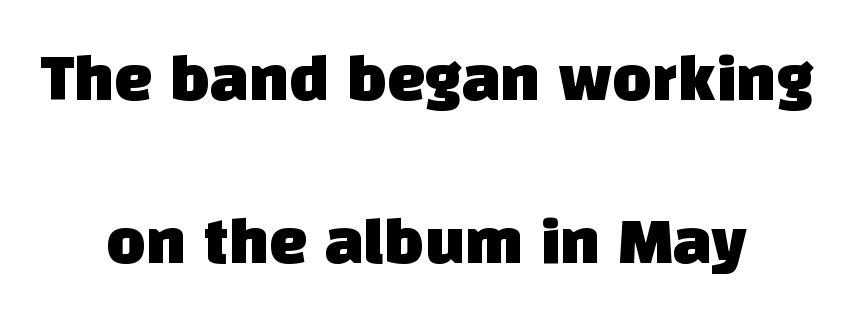
{"serif": "no", "width": "normal", "stroke_contrast": "low", "x_height": "large", "monospaced": "no", "underline": "no", "align": "center", "line_spacing": "loose", "line_spacing_ratio": 2.39, "letter_spacing": "normal", "letter_spacing_em": 0.0, "glyph_px": 68}
